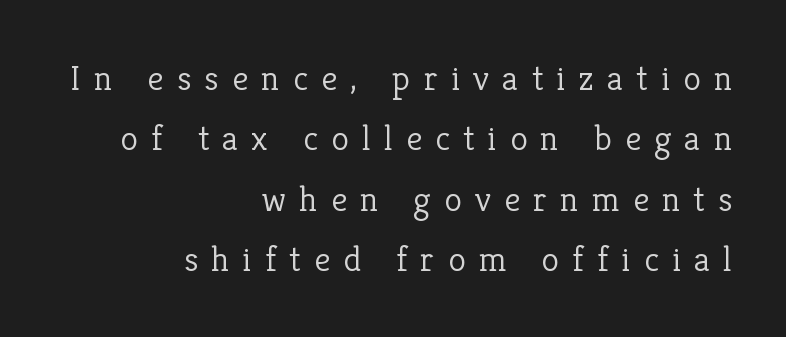
Type without underlining. Rows of type keep a routine distance in the vertical direction. What stands out about the letter spacing? Its width — letters are far apart. A typesetter would call this proportional, since set widths differ per character.
